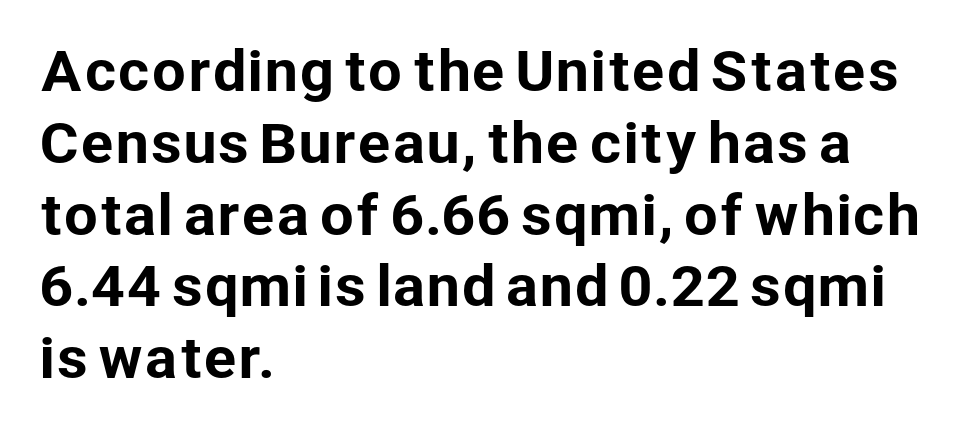
Q: Is the text italic (slanted)? A: No, it is upright.
Q: Is the typeface a serif or a sans-serif typeface? A: Sans-serif.
Q: Is the text underlined? A: No.
Q: How is the paragraph aligned? A: Left-aligned.
Q: Is the spacing between letters normal or unusually wide? A: Normal.
Q: Is the spacing between lines tight, normal or loose? A: Normal.
Q: Width (condensed, normal, or wide)? A: Normal.
Q: Stroke contrast? A: Low.
Q: x-height? A: Medium.
Q: Monospaced? A: No.
